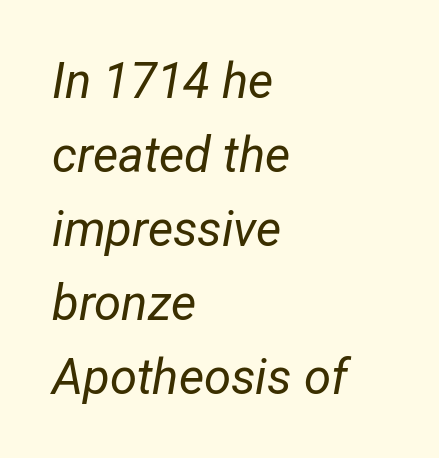
The image shows 49 px regular-weight, condensed type, italic (leaning right); set left-aligned, normal line spacing (1.51x), normal letter spacing, not underlined; low stroke contrast and a medium x-height.
